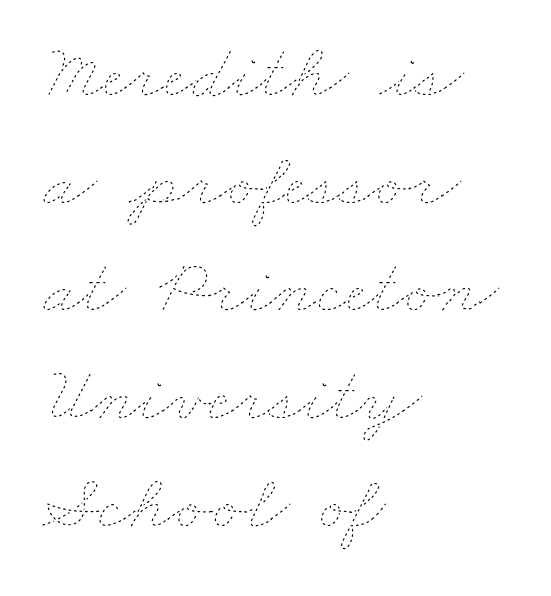
The image shows 78 px thin, wide type; set left-aligned, normal line spacing (1.38x), normal letter spacing, not underlined; low stroke contrast and a small x-height.
